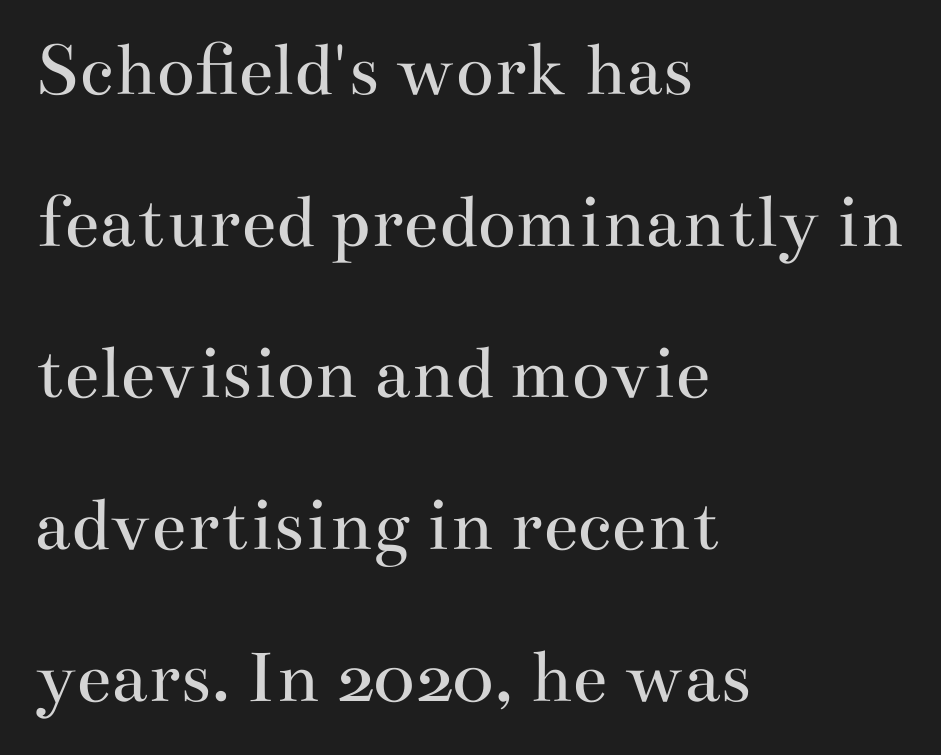
The image shows 79 px regular-weight, wide serif type, upright; set left-aligned, loose line spacing (1.92x), normal letter spacing, not underlined; medium stroke contrast and a small x-height.
